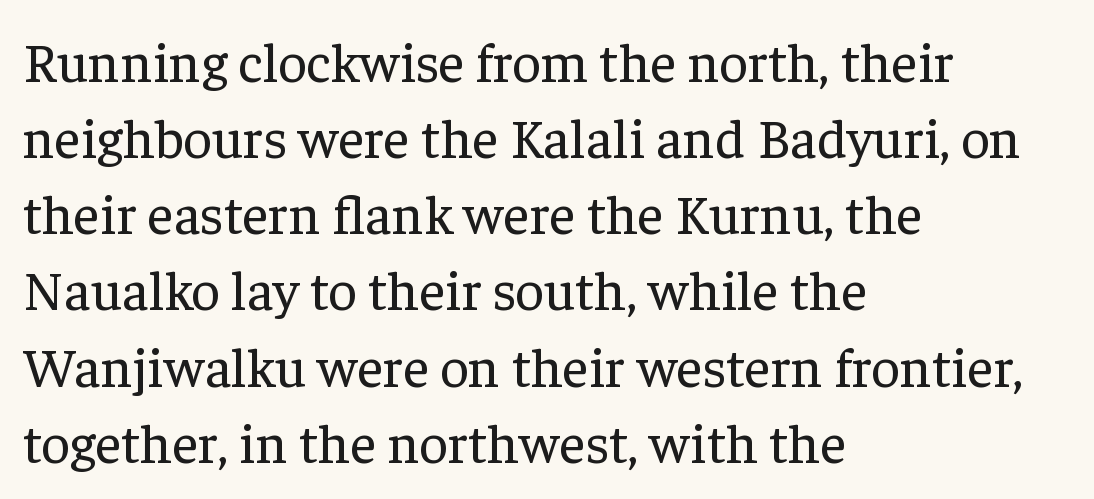
The letters advance in unequal steps, a hallmark of proportional type. These lines were composed using upright roman letters. The text block is weighted toward the left margin, trailing off unevenly rightward. Tracking here is standard; glyphs follow each other at the usual distance.
